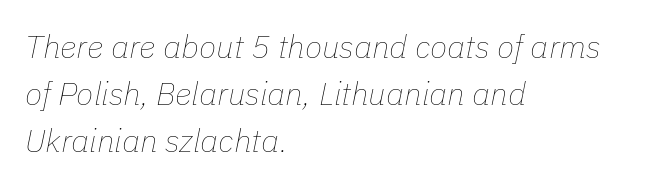
Q: Is the text bold? A: No.
Q: Is the text italic (slanted)? A: Yes, it leans right by about 11 degrees.
Q: Is the text underlined? A: No.
Q: How is the paragraph aligned? A: Left-aligned.
Q: Is the spacing between letters normal or unusually wide? A: Normal.
Q: Is the spacing between lines tight, normal or loose? A: Normal.
Q: Width (condensed, normal, or wide)? A: Normal.
Q: Stroke contrast? A: Low.
Q: x-height? A: Medium.
Q: Monospaced? A: No.
